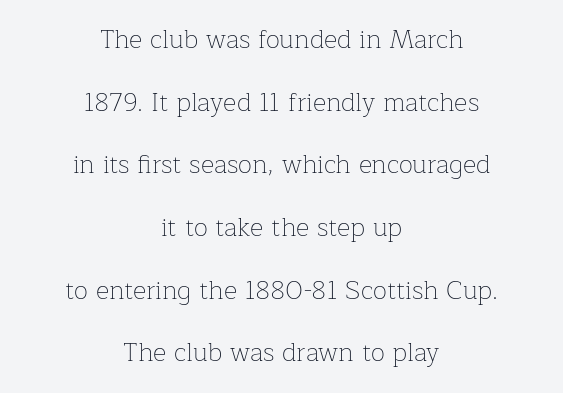
Q: Is the text bold? A: No.
Q: Is the text italic (slanted)? A: No, it is upright.
Q: Is the text underlined? A: No.
Q: How is the paragraph aligned? A: Centered.
Q: Is the spacing between letters normal or unusually wide? A: Normal.
Q: Is the spacing between lines tight, normal or loose? A: Loose.
